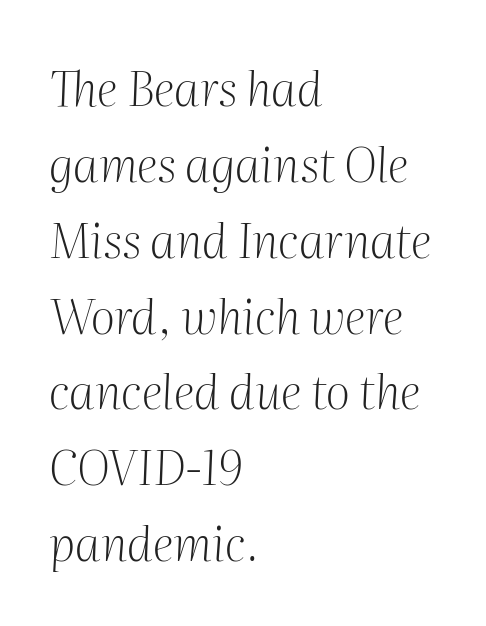
{"serif": "yes", "italic": "yes", "lean": "right", "slant_degrees": 2, "bold": "no", "weight": "light", "width": "normal", "stroke_contrast": "medium", "x_height": "medium", "monospaced": "no", "underline": "no", "align": "left", "line_spacing": "normal", "line_spacing_ratio": 1.58, "letter_spacing": "normal", "letter_spacing_em": 0.0, "glyph_px": 48}
